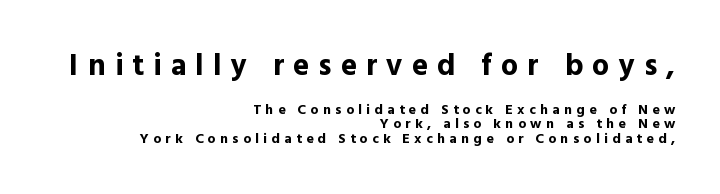
The image shows 30 px bold sans-serif type, upright; set right-aligned, tight line spacing (1.03x), unusually wide letter spacing (+0.31 em), not underlined; the first (top) block is 2.14x larger; a medium x-height.
